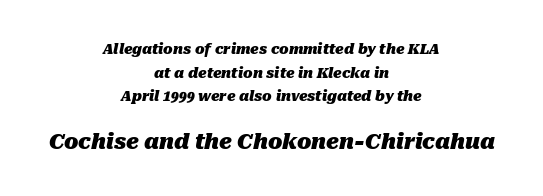
Q: Is the text bold? A: Yes.
Q: Is the text italic (slanted)? A: Yes, it leans right by about 10 degrees.
Q: Is the text underlined? A: No.
Q: How is the paragraph aligned? A: Centered.
Q: Is the spacing between letters normal or unusually wide? A: Normal.
Q: Is the spacing between lines tight, normal or loose? A: Normal.
Q: Which block of text is set in a larger size, the first (top) or the second (bottom)? A: The second (bottom) one.
